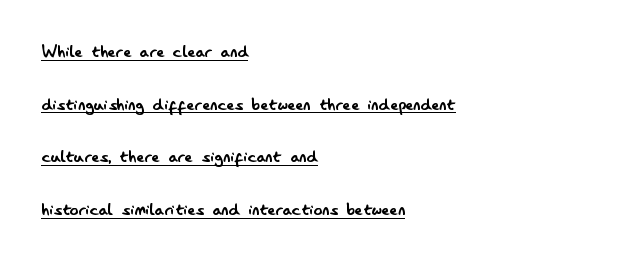
Q: Is the text bold? A: No.
Q: Is the text italic (slanted)? A: No, it is upright.
Q: Is the text underlined? A: Yes.
Q: How is the paragraph aligned? A: Left-aligned.
Q: Is the spacing between letters normal or unusually wide? A: Normal.
Q: Is the spacing between lines tight, normal or loose? A: Loose.
